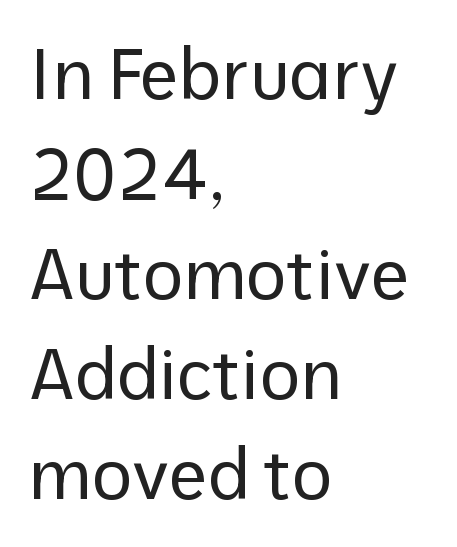
Type without underlining. Every row of glyphs begins at an identical x-position on the left. Honestly, the row spacing looks completely unremarkable. The rendering keeps characters at their native spacing. Posture: upright roman. Grotesque or geometric, the face here clearly has no serifs.
